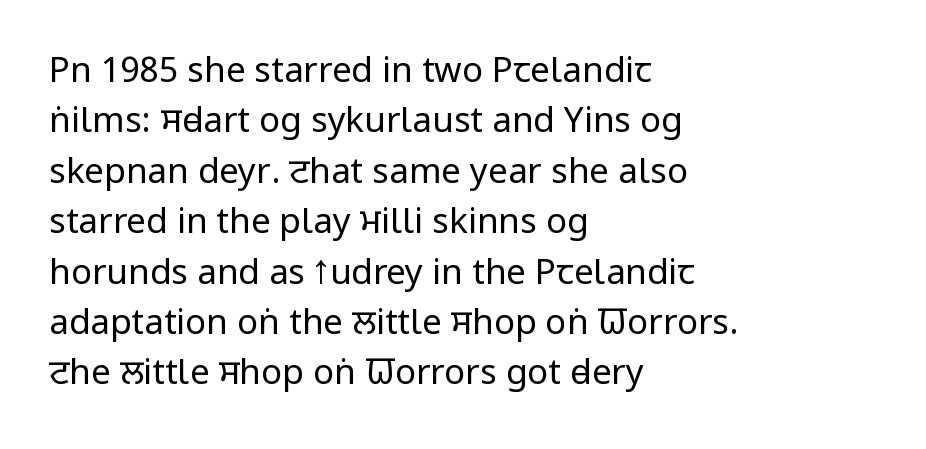
The image shows 35 px regular-weight, condensed sans-serif type, upright; set left-aligned, normal line spacing (1.44x), normal letter spacing, not underlined; low stroke contrast and a large x-height.
